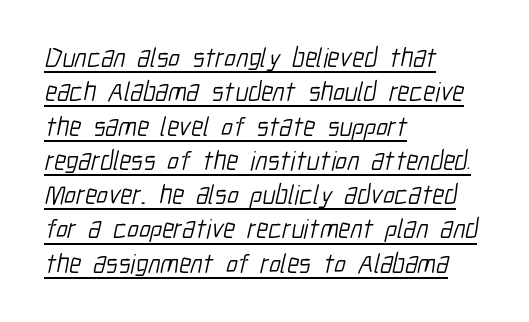
{"bold": "no", "underline": "yes", "align": "left", "line_spacing": "normal", "line_spacing_ratio": 1.27, "letter_spacing": "normal", "letter_spacing_em": 0.0, "glyph_px": 27}
